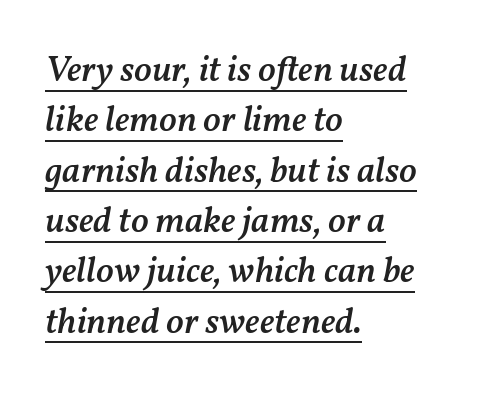
Q: Is the text bold? A: Semi-bold.
Q: Is the text italic (slanted)? A: Yes, it leans right by about 11 degrees.
Q: Is the text underlined? A: Yes.
Q: How is the paragraph aligned? A: Left-aligned.
Q: Is the spacing between letters normal or unusually wide? A: Normal.
Q: Is the spacing between lines tight, normal or loose? A: Normal.
Q: Width (condensed, normal, or wide)? A: Normal.
Q: Stroke contrast? A: Medium.
Q: x-height? A: Medium.
Q: Monospaced? A: No.
